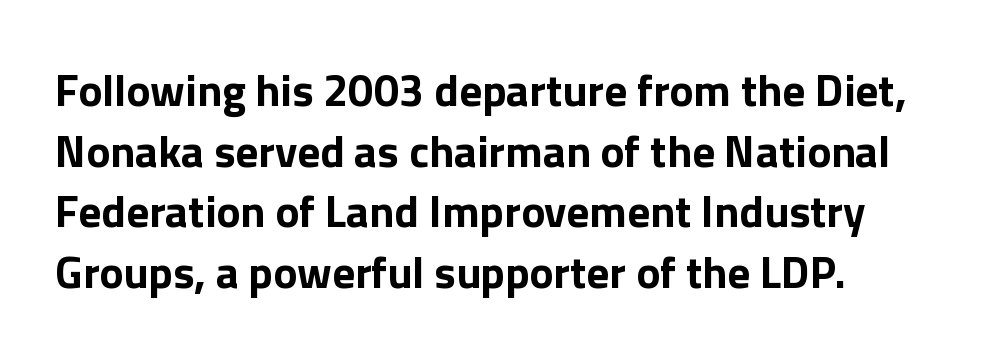
The image shows 45 px bold sans-serif type, upright; set left-aligned, normal line spacing (1.35x), normal letter spacing, not underlined; a medium x-height.
